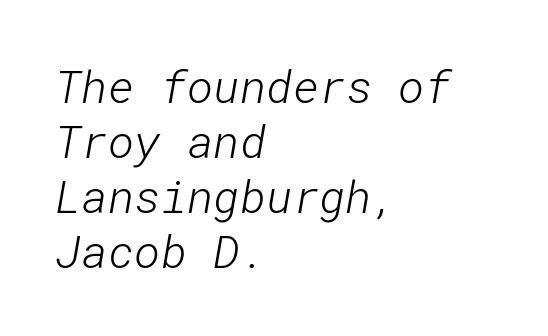
Q: Is the text bold? A: No.
Q: Is the typeface a serif or a sans-serif typeface? A: Sans-serif.
Q: Is the text underlined? A: No.
Q: How is the paragraph aligned? A: Left-aligned.
Q: Is the spacing between letters normal or unusually wide? A: Normal.
Q: Width (condensed, normal, or wide)? A: Normal.
Q: Stroke contrast? A: Low.
Q: x-height? A: Medium.
